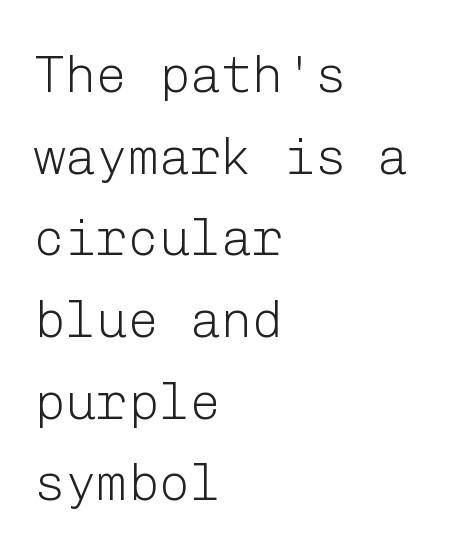
Q: Is the text bold? A: No.
Q: Is the text italic (slanted)? A: No, it is upright.
Q: Is the typeface a serif or a sans-serif typeface? A: Sans-serif.
Q: Is the text underlined? A: No.
Q: How is the paragraph aligned? A: Left-aligned.
Q: Is the spacing between letters normal or unusually wide? A: Normal.
Q: Is the spacing between lines tight, normal or loose? A: Normal.
Q: Width (condensed, normal, or wide)? A: Normal.
Q: Stroke contrast? A: Low.
Q: x-height? A: Medium.
